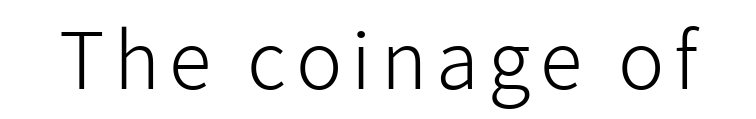
A light-to-regular cut is what we see here. Note: no serifs on the glyphs. The passage shown is typed in a proportional face where columns would drift. Descenders are the only things crossing below the line.
